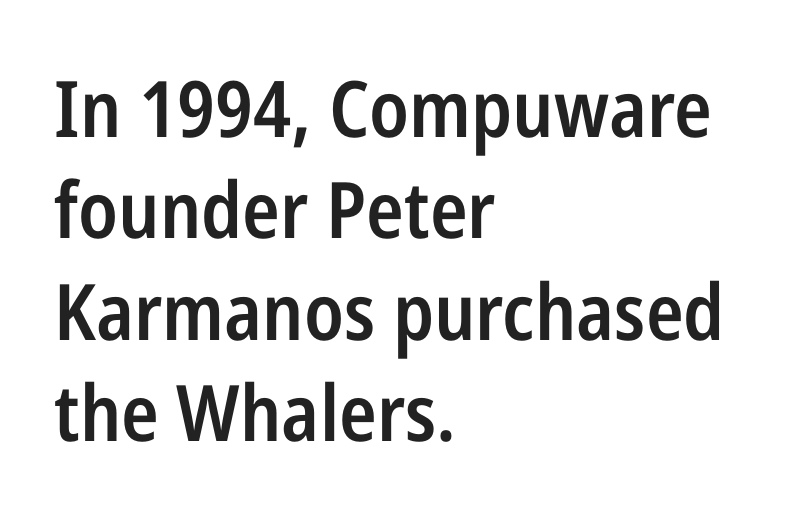
Q: Is the text bold? A: Semi-bold.
Q: Is the text italic (slanted)? A: No, it is upright.
Q: Is the typeface a serif or a sans-serif typeface? A: Sans-serif.
Q: Is the text underlined? A: No.
Q: How is the paragraph aligned? A: Left-aligned.
Q: Is the spacing between letters normal or unusually wide? A: Normal.
Q: Is the spacing between lines tight, normal or loose? A: Normal.
Q: Width (condensed, normal, or wide)? A: Condensed.
Q: Stroke contrast? A: Low.
Q: x-height? A: Medium.
Q: Monospaced? A: No.
